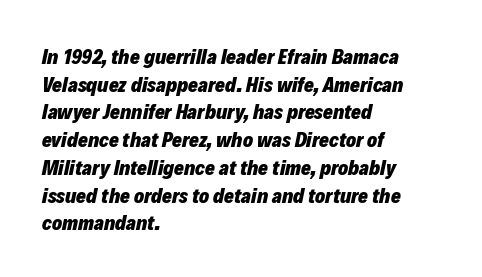
Q: Is the text bold? A: Yes.
Q: Is the text italic (slanted)? A: Yes, it leans right by about 12 degrees.
Q: Is the text underlined? A: No.
Q: How is the paragraph aligned? A: Left-aligned.
Q: Is the spacing between letters normal or unusually wide? A: Normal.
Q: Is the spacing between lines tight, normal or loose? A: Normal.
